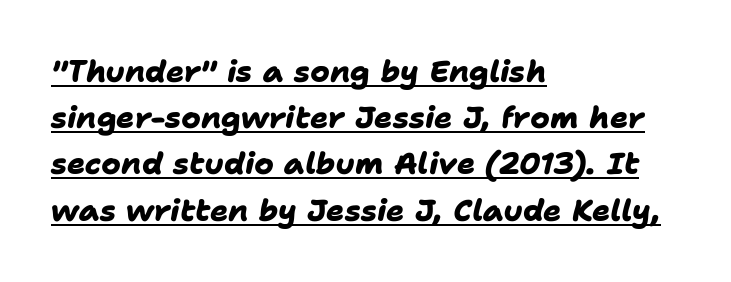
{"serif": "no", "bold": "yes", "weight": "heavy", "width": "normal", "stroke_contrast": "low", "x_height": "medium", "monospaced": "no", "underline": "yes", "align": "left", "line_spacing": "normal", "line_spacing_ratio": 1.54, "letter_spacing": "normal", "letter_spacing_em": 0.0, "glyph_px": 30}
